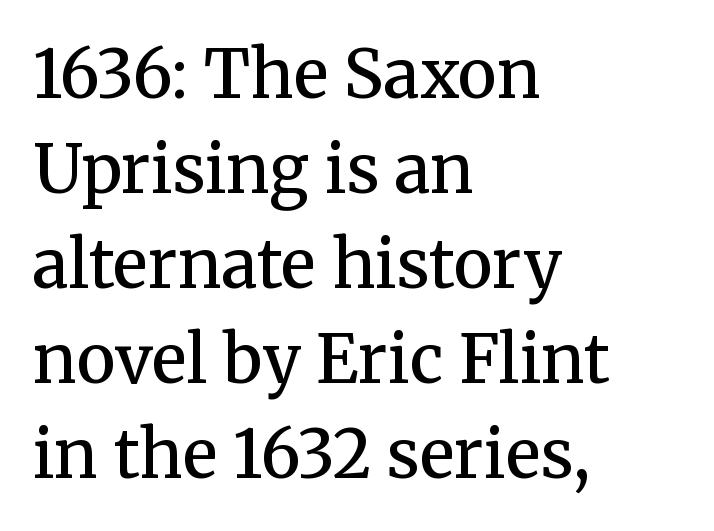
Q: Is the text bold? A: Semi-bold.
Q: Is the text italic (slanted)? A: No, it is upright.
Q: Is the typeface a serif or a sans-serif typeface? A: Serif.
Q: Is the text underlined? A: No.
Q: How is the paragraph aligned? A: Left-aligned.
Q: Is the spacing between letters normal or unusually wide? A: Normal.
Q: Is the spacing between lines tight, normal or loose? A: Normal.
Q: Width (condensed, normal, or wide)? A: Normal.
Q: Stroke contrast? A: Medium.
Q: x-height? A: Medium.
Q: Monospaced? A: No.
